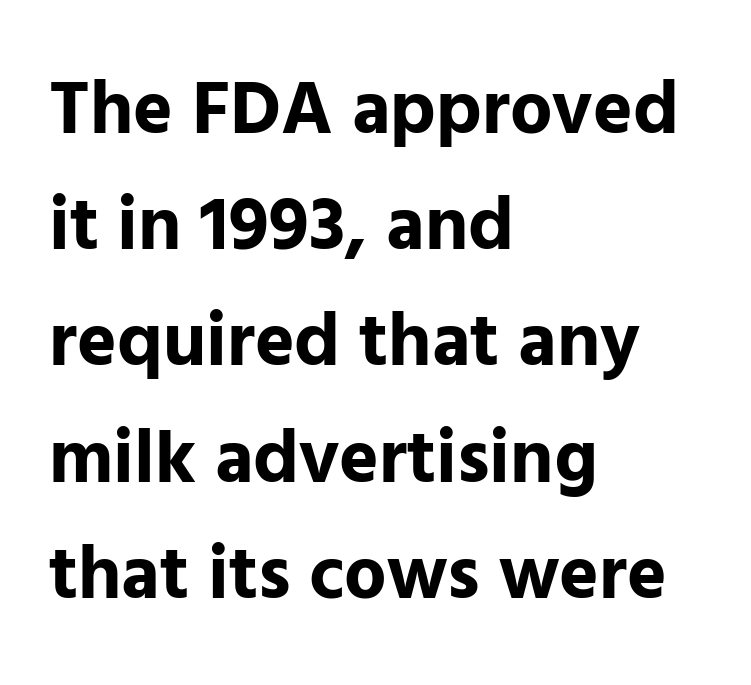
The image shows 75 px bold sans-serif type, upright; set left-aligned, normal line spacing (1.55x), normal letter spacing, not underlined; low stroke contrast and a medium x-height.
